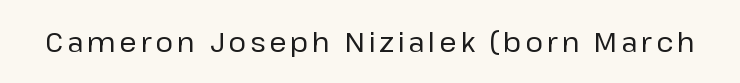
The image shows 28 px regular-weight sans-serif type, upright; set not underlined; low stroke contrast and a medium x-height.
